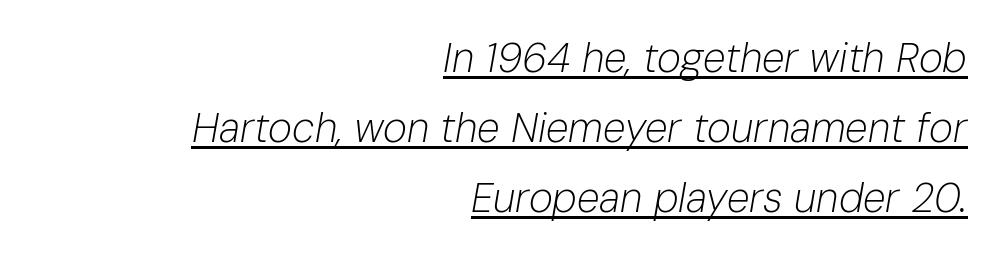
Glance below the letters and you will spot a drawn line. The axis of the letterforms is tilted away from vertical. The text block is weighted toward the right margin, trailing off unevenly leftward. Is this a fixed-width face? No — the glyphs have proportional, varying widths. Words appear dense and cohesive because spacing is normal.
